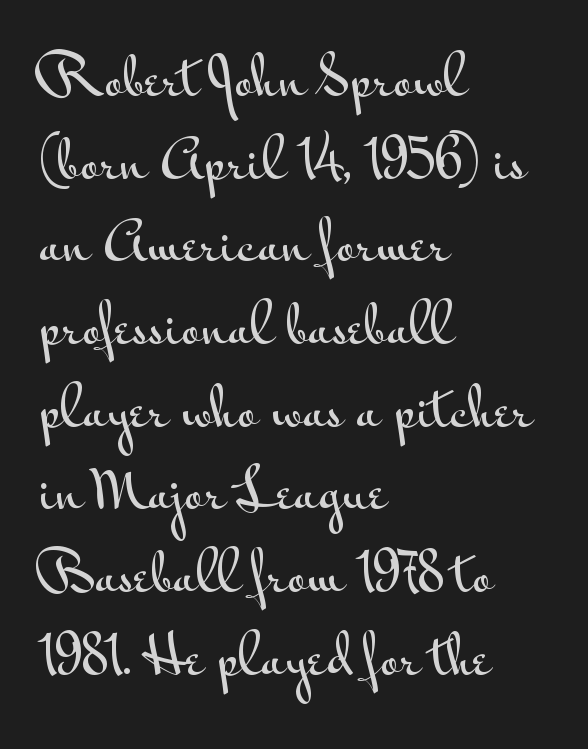
Q: Is the typeface a serif or a sans-serif typeface? A: Sans-serif.
Q: Is the text underlined? A: No.
Q: How is the paragraph aligned? A: Left-aligned.
Q: Is the spacing between letters normal or unusually wide? A: Normal.
Q: Is the spacing between lines tight, normal or loose? A: Normal.
Q: Width (condensed, normal, or wide)? A: Wide.
Q: Stroke contrast? A: Medium.
Q: x-height? A: Small.
Q: Monospaced? A: No.
